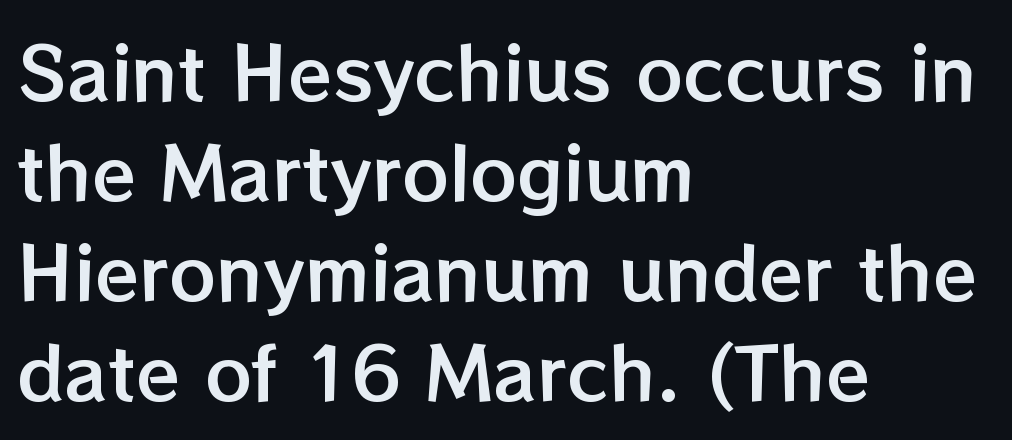
This rendering leaves character spacing at its baseline value. The compositor pushed each line to the left boundary. Vertical spacing — default. Decoration check: the copy has no underline. Varying glyph widths throughout — classic text-font behaviour.
